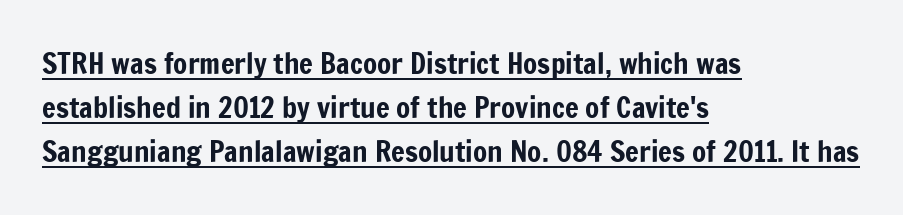
Q: Is the text italic (slanted)? A: No, it is upright.
Q: Is the typeface a serif or a sans-serif typeface? A: Sans-serif.
Q: Is the text underlined? A: Yes.
Q: How is the paragraph aligned? A: Left-aligned.
Q: Is the spacing between letters normal or unusually wide? A: Normal.
Q: Is the spacing between lines tight, normal or loose? A: Normal.
Q: Width (condensed, normal, or wide)? A: Condensed.
Q: Stroke contrast? A: Low.
Q: x-height? A: Medium.
Q: Monospaced? A: No.
